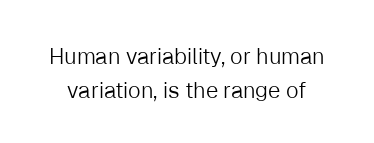
The image shows 22 px text type, upright; set normal line spacing (1.53x), normal letter spacing, not underlined.
